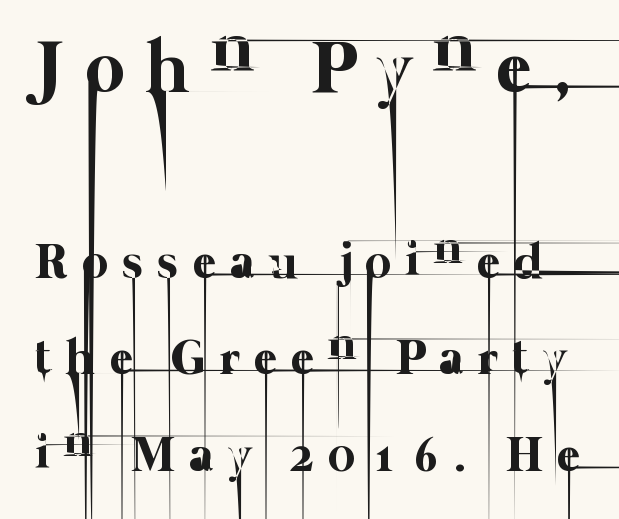
{"bold": "no", "weight": "thin", "width": "normal", "stroke_contrast": "low", "x_height": "medium", "monospaced": "no", "underline": "no", "line_spacing": "loose", "line_spacing_ratio": 1.93, "letter_spacing": "wide", "letter_spacing_em": 0.29, "larger_block": "first", "size_ratio": 1.5, "glyph_px": 75}
